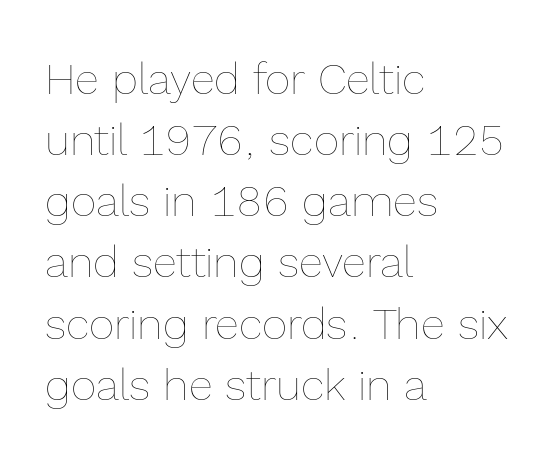
Q: Is the text bold? A: No.
Q: Is the text italic (slanted)? A: No, it is upright.
Q: Is the text underlined? A: No.
Q: How is the paragraph aligned? A: Left-aligned.
Q: Is the spacing between letters normal or unusually wide? A: Normal.
Q: Is the spacing between lines tight, normal or loose? A: Normal.
Q: Width (condensed, normal, or wide)? A: Normal.
Q: x-height? A: Medium.
Q: Monospaced? A: No.
